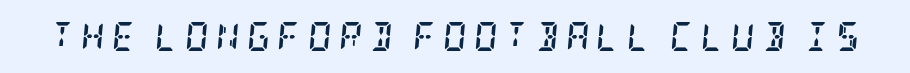
These lines have a slow, spaced-out rhythm from letter to letter. Emphasis by weight is at full strength: bold. The text carries the slant typical of an italic or oblique font. The letters carry serifs — small finishing strokes at the ends of their stems. No word sits above an underline.
